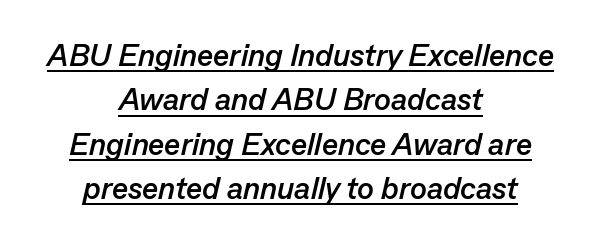
Weight check: bold — yes, fully. Compared with typical body copy, the letter spacing here is the same. Underlining? Definitely there. These lines are rendered in a variable-pitch font.
